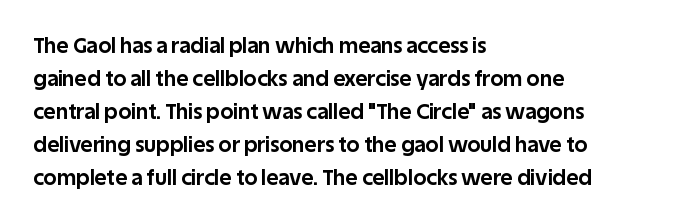
The image shows 21 px bold type, upright; set left-aligned, normal line spacing (1.57x), normal letter spacing, not underlined.
